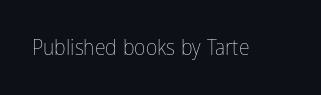
The image shows 22 px text type, upright; set normal letter spacing, not underlined.
